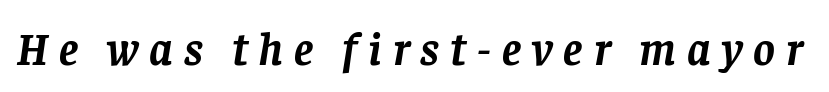
The image shows 46 px semibold serif type, italic (leaning right); set unusually wide letter spacing (+0.24 em), not underlined; low stroke contrast and a large x-height.
